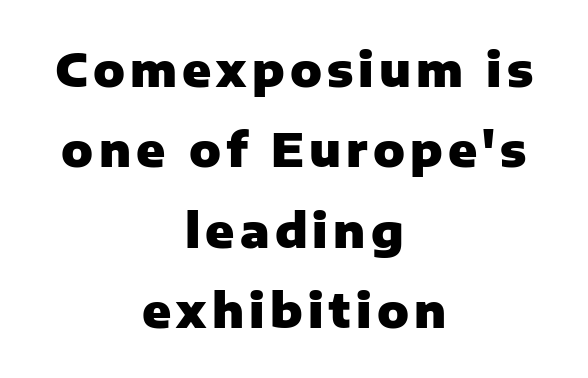
Looks like regular typesetting: each glyph gets only the width it needs. Leftover space on each line is divided equally before and after the words. Quick note: not italic, upright. The rendering uses a bold face; every stroke is thick and dark. Type style note: lacks serifs. Unmarked baselines from the first word to the last.
